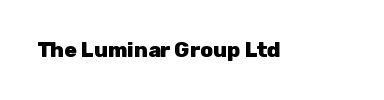
The letterforms sit shoulder to shoulder at normal distance. These lines were composed using upright roman letters. Check the space under the baseline: it is left empty. The sample has been set heavy, in full bold.
